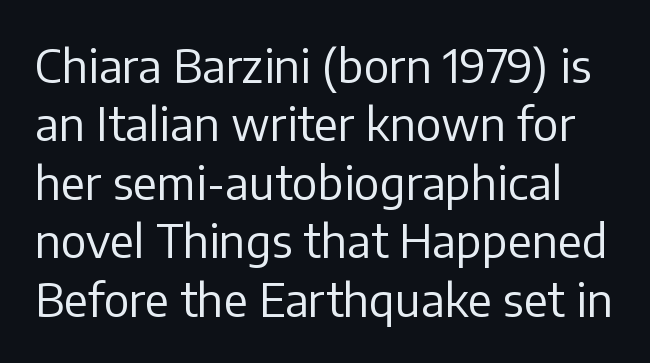
The image shows 46 px regular-weight sans-serif type, upright; set normal line spacing (1.27x), normal letter spacing, not underlined; low stroke contrast and a medium x-height.
